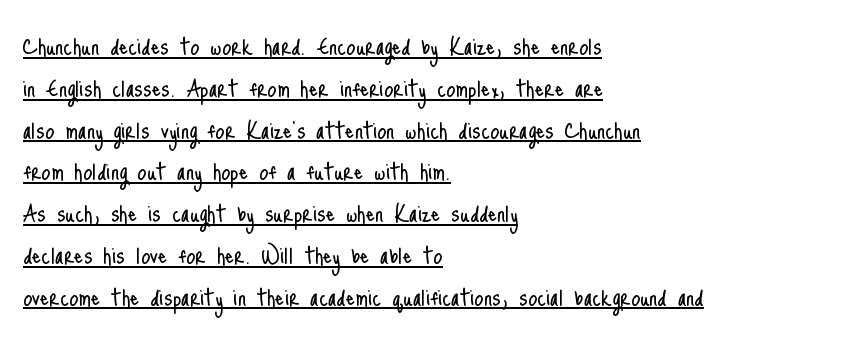
The face looks like a standard text weight, possibly lighter. The lettering stays uniformly vertical, giving the passage a roman look. Examine the stroke ends and you'll find no serifs. A typesetter would call this proportional, since set widths differ per character.
